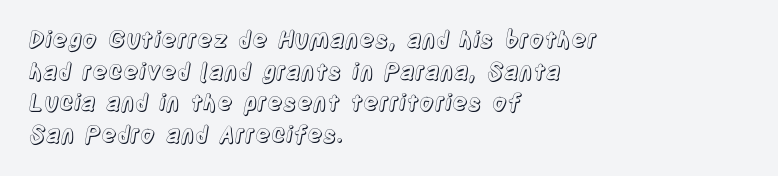
The tracking reads as untouched default to a designer's eye. A clean baseline with only descenders dipping below it. The designer left line spacing at the default. The lines are quadded left.
